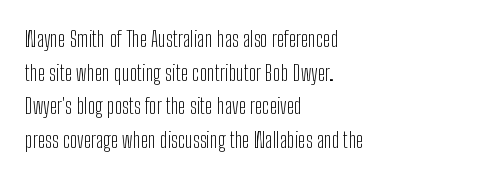
Q: Is the text bold? A: No.
Q: Is the text italic (slanted)? A: No, it is upright.
Q: Is the text underlined? A: No.
Q: How is the paragraph aligned? A: Left-aligned.
Q: Is the spacing between letters normal or unusually wide? A: Normal.
Q: Is the spacing between lines tight, normal or loose? A: Normal.
